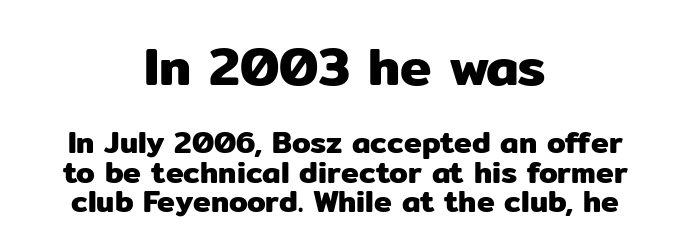
The image shows 53 px sans-serif type, upright; set centered, tight line spacing (0.98x), normal letter spacing, not underlined; the first (top) block is 1.77x larger; low stroke contrast and a medium x-height.
